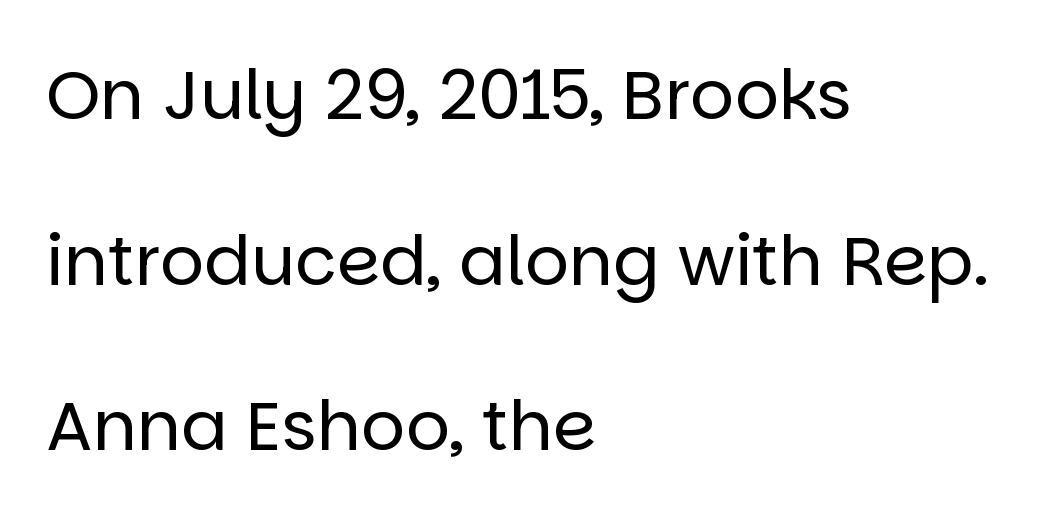
The image shows 69 px regular-weight sans-serif type, upright; set left-aligned, loose line spacing (2.4x), normal letter spacing, not underlined; low stroke contrast and a large x-height.
